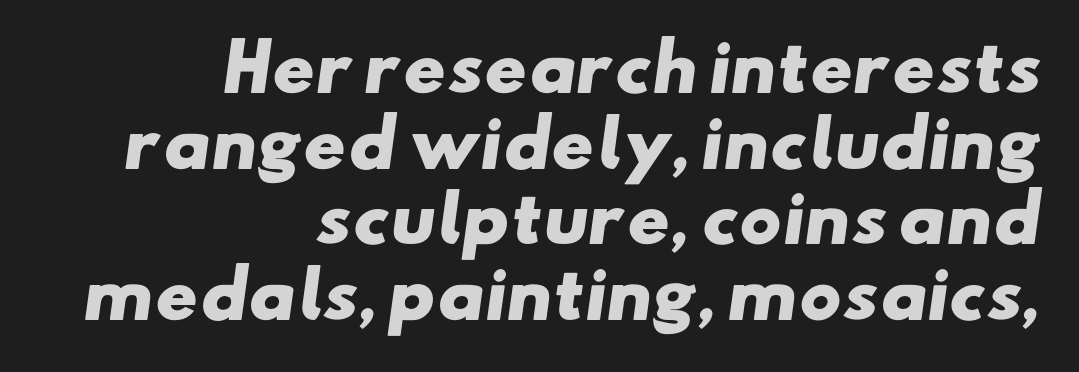
The image shows 64 px heavy, wide sans-serif type; set right-aligned, line spacing 1.18x, normal letter spacing, not underlined; low stroke contrast and a small x-height.
